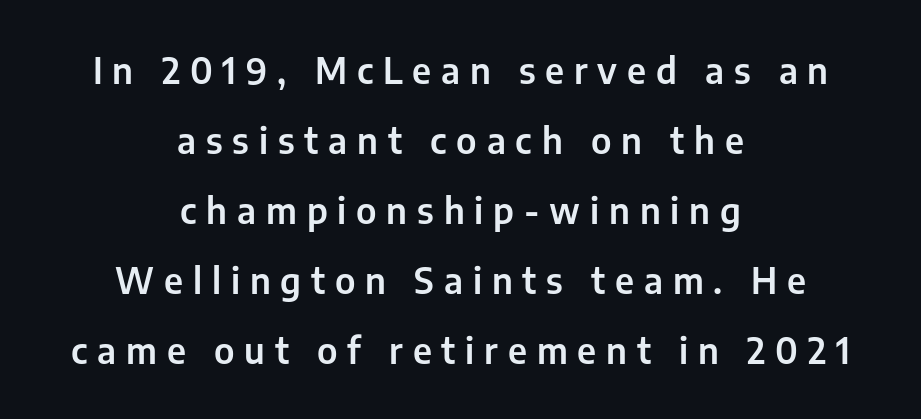
{"serif": "no", "italic": "no", "width": "normal", "stroke_contrast": "low", "x_height": "medium", "monospaced": "no", "underline": "no", "align": "center", "line_spacing": "loose", "line_spacing_ratio": 2.0, "letter_spacing": "wide", "letter_spacing_em": 0.28, "glyph_px": 35}
